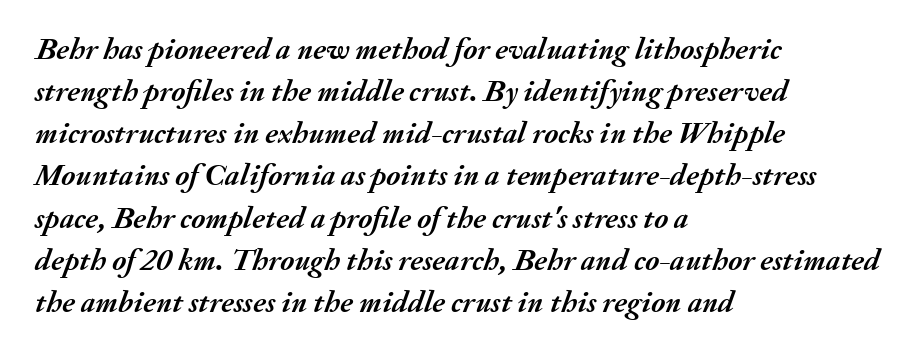
This rendering uses left alignment, leaving the right contour irregular. Students, this is bold: see how much ink each stroke carries. The rendering applies a slant to the glyphs. Interline gaps are of average width in this sample. What stands out about the letter spacing? Nothing — it is the standard amount. Here the designer chose a conventional face with non-uniform glyph widths.
